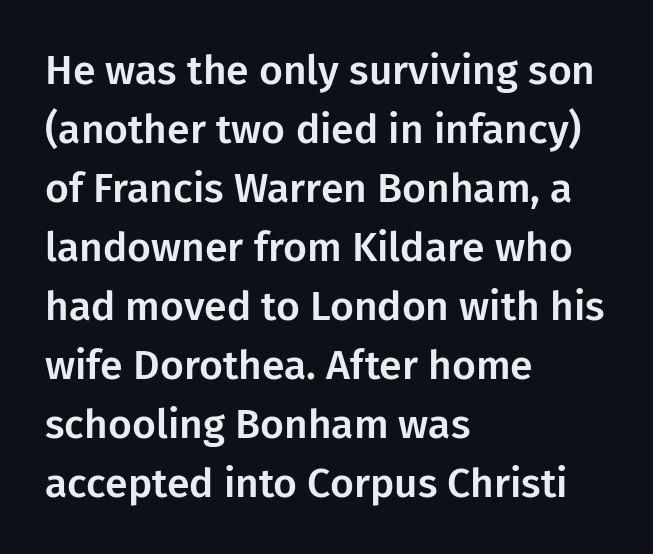
{"serif": "no", "italic": "no", "width": "normal", "stroke_contrast": "low", "x_height": "medium", "monospaced": "no", "underline": "no", "align": "left", "line_spacing": "normal", "line_spacing_ratio": 1.44, "letter_spacing": "normal", "letter_spacing_em": 0.0, "glyph_px": 41}
